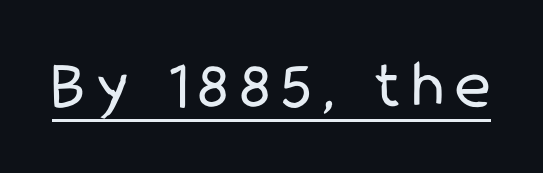
Q: Is the text bold? A: No.
Q: Is the text italic (slanted)? A: No, it is upright.
Q: Is the typeface a serif or a sans-serif typeface? A: Sans-serif.
Q: Is the text underlined? A: Yes.
Q: Width (condensed, normal, or wide)? A: Condensed.
Q: Stroke contrast? A: Low.
Q: x-height? A: Medium.
Q: Monospaced? A: No.
